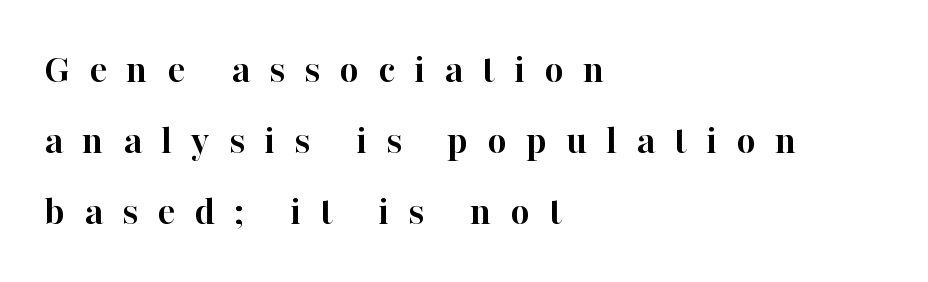
{"serif": "yes", "italic": "no", "bold": "yes", "weight": "semibold", "width": "normal", "stroke_contrast": "high", "x_height": "medium", "monospaced": "no", "underline": "no", "align": "left", "line_spacing": "normal", "line_spacing_ratio": 1.69, "letter_spacing": "wide", "letter_spacing_em": 0.45, "glyph_px": 42}
